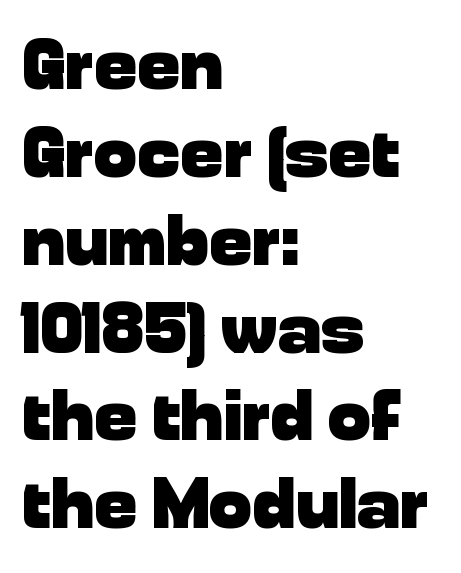
{"serif": "no", "italic": "no", "bold": "yes", "weight": "heavy", "width": "normal", "stroke_contrast": "low", "x_height": "medium", "monospaced": "no", "underline": "no", "align": "left", "line_spacing_ratio": 1.22, "letter_spacing": "normal", "letter_spacing_em": 0.0, "glyph_px": 72}
